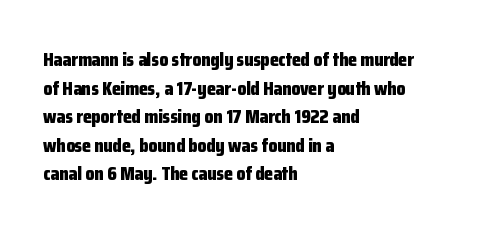
{"italic": "no", "bold": "yes", "underline": "no", "align": "left", "line_spacing": "normal", "line_spacing_ratio": 1.43, "letter_spacing": "normal", "letter_spacing_em": 0.0, "glyph_px": 20}
